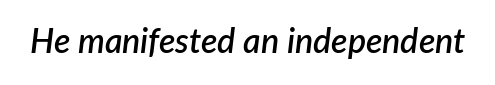
Q: Is the text bold? A: Semi-bold.
Q: Is the text italic (slanted)? A: Yes, it leans right by about 7 degrees.
Q: Is the text underlined? A: No.
Q: Is the spacing between letters normal or unusually wide? A: Normal.
Q: Width (condensed, normal, or wide)? A: Normal.
Q: Stroke contrast? A: Low.
Q: x-height? A: Medium.
Q: Monospaced? A: No.
